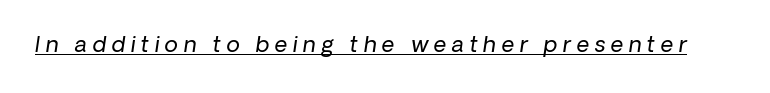
{"italic": "yes", "lean": "right", "slant_degrees": 8, "bold": "no", "underline": "yes", "letter_spacing": "wide", "letter_spacing_em": 0.25, "glyph_px": 22}
